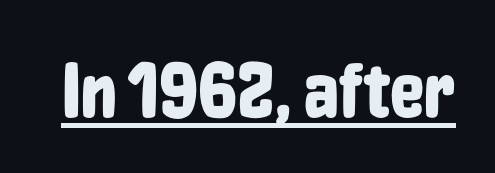
{"serif": "no", "italic": "no", "width": "condensed", "stroke_contrast": "low", "x_height": "medium", "monospaced": "no", "underline": "yes", "letter_spacing": "normal", "letter_spacing_em": 0.0, "glyph_px": 77}
